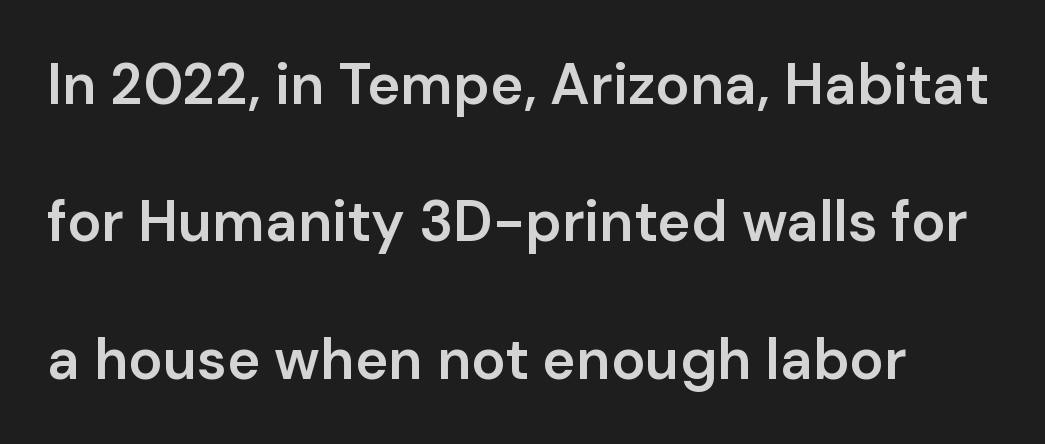
The image shows 57 px semibold sans-serif type, upright; set loose line spacing (2.41x), normal letter spacing, not underlined; low stroke contrast and a medium x-height.
